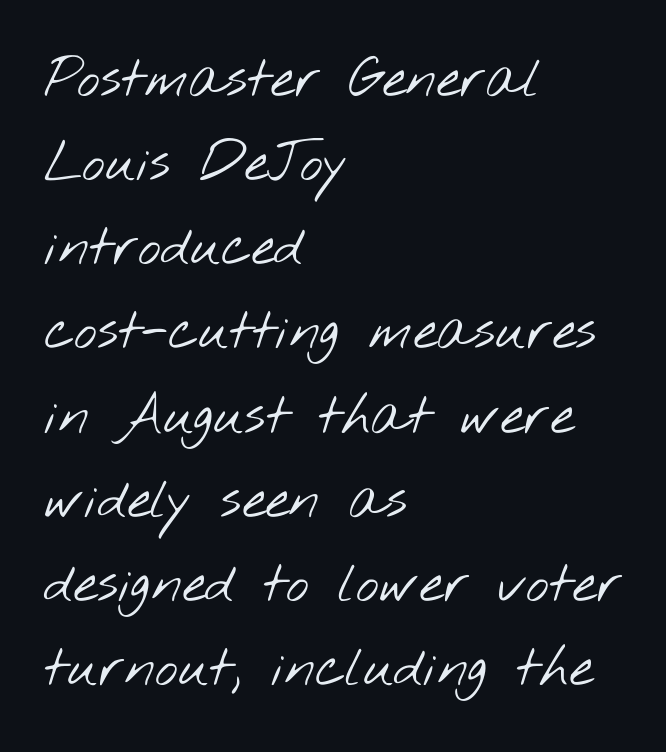
{"serif": "no", "bold": "no", "weight": "light", "width": "wide", "stroke_contrast": "low", "x_height": "small", "monospaced": "no", "underline": "no", "align": "left", "line_spacing": "normal", "line_spacing_ratio": 1.53, "letter_spacing": "normal", "letter_spacing_em": 0.0, "glyph_px": 55}
